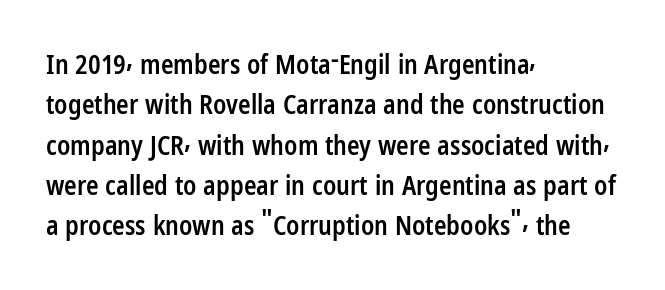
{"italic": "no", "bold": "semi", "underline": "no", "align": "left", "line_spacing": "normal", "line_spacing_ratio": 1.55, "letter_spacing": "normal", "letter_spacing_em": 0.0, "glyph_px": 26}
